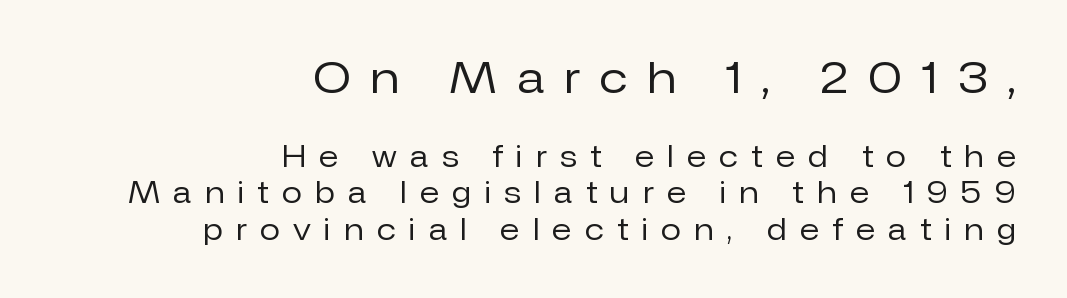
Q: Is the text bold? A: No.
Q: Is the text italic (slanted)? A: No, it is upright.
Q: Is the typeface a serif or a sans-serif typeface? A: Sans-serif.
Q: Is the text underlined? A: No.
Q: How is the paragraph aligned? A: Right-aligned.
Q: Is the spacing between letters normal or unusually wide? A: Unusually wide.
Q: Is the spacing between lines tight, normal or loose? A: Normal.
Q: Which block of text is set in a larger size, the first (top) or the second (bottom)? A: The first (top) one.
Q: Width (condensed, normal, or wide)? A: Normal.
Q: Stroke contrast? A: Low.
Q: x-height? A: Medium.
Q: Monospaced? A: No.
